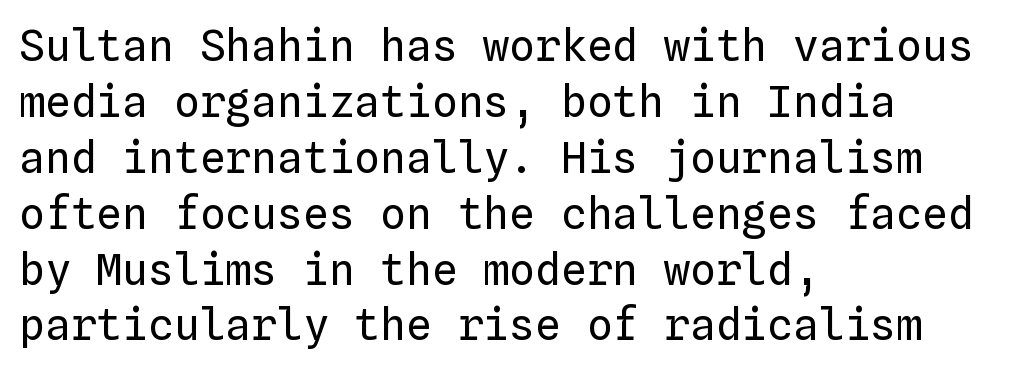
{"italic": "no", "bold": "no", "weight": "regular", "width": "normal", "stroke_contrast": "low", "x_height": "medium", "monospaced": "yes", "underline": "no", "align": "left", "line_spacing": "normal", "line_spacing_ratio": 1.3, "letter_spacing": "normal", "letter_spacing_em": 0.0, "glyph_px": 43}
